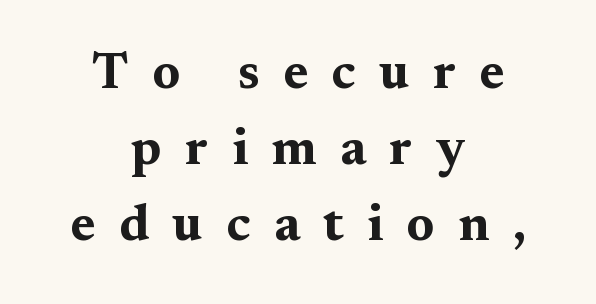
The image shows 51 px bold, wide serif type, upright; set centered, normal line spacing (1.49x), unusually wide letter spacing (+0.46 em), not underlined; medium stroke contrast and a medium x-height.
